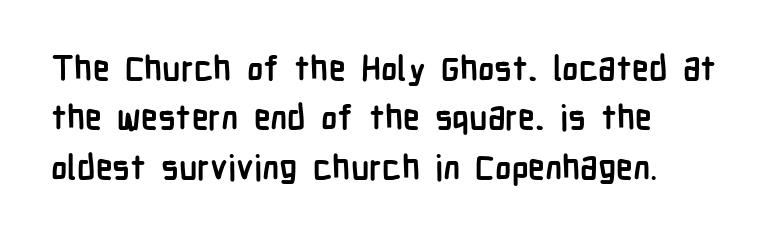
Q: Is the text bold? A: Yes.
Q: Is the text italic (slanted)? A: No, it is upright.
Q: Is the typeface a serif or a sans-serif typeface? A: Sans-serif.
Q: Is the text underlined? A: No.
Q: How is the paragraph aligned? A: Left-aligned.
Q: Is the spacing between letters normal or unusually wide? A: Normal.
Q: Is the spacing between lines tight, normal or loose? A: Normal.
Q: Width (condensed, normal, or wide)? A: Condensed.
Q: Stroke contrast? A: Low.
Q: x-height? A: Medium.
Q: Monospaced? A: No.
